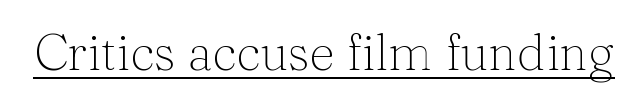
Q: Is the text bold? A: No.
Q: Is the text italic (slanted)? A: No, it is upright.
Q: Is the typeface a serif or a sans-serif typeface? A: Serif.
Q: Is the text underlined? A: Yes.
Q: Is the spacing between letters normal or unusually wide? A: Normal.
Q: Width (condensed, normal, or wide)? A: Normal.
Q: Stroke contrast? A: Medium.
Q: x-height? A: Medium.
Q: Monospaced? A: No.
